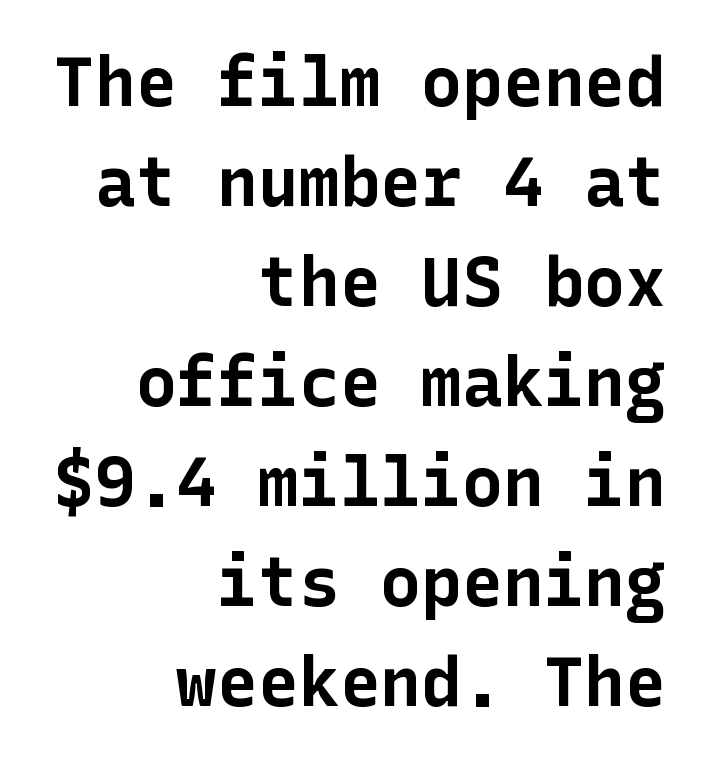
{"serif": "no", "italic": "no", "bold": "yes", "weight": "bold", "width": "normal", "stroke_contrast": "low", "x_height": "medium", "underline": "no", "align": "right", "line_spacing": "normal", "line_spacing_ratio": 1.47, "letter_spacing": "normal", "letter_spacing_em": 0.0, "glyph_px": 68}
